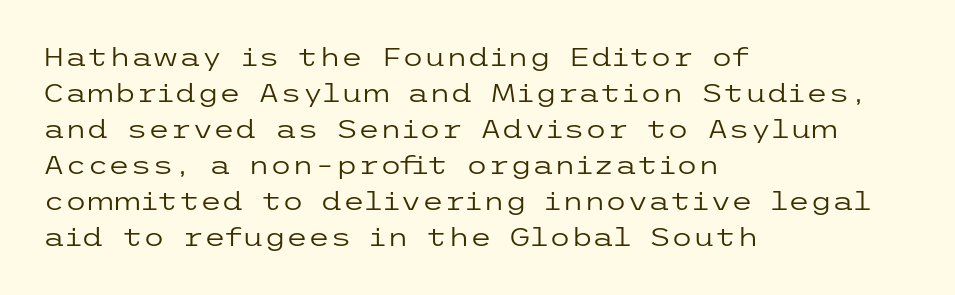
{"italic": "no", "bold": "no", "underline": "no", "align": "left", "line_spacing": "normal", "line_spacing_ratio": 1.44, "letter_spacing": "normal", "letter_spacing_em": 0.0, "glyph_px": 25}
